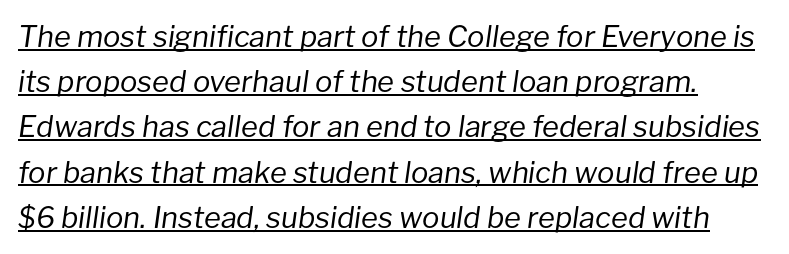
The image shows 29 px regular-weight type, italic (leaning right); set normal line spacing (1.56x), normal letter spacing, underlined; low stroke contrast and a medium x-height.
